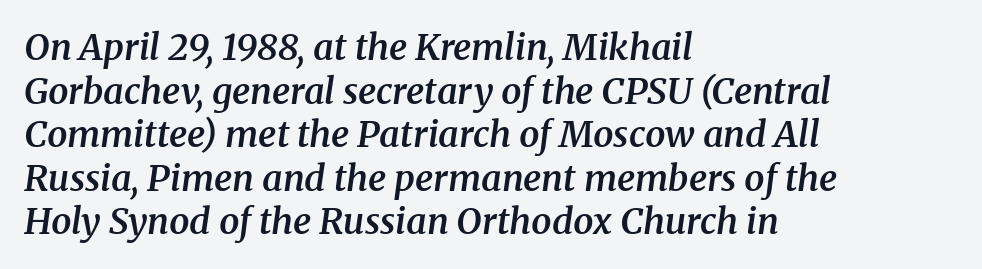
Q: Is the text bold? A: Semi-bold.
Q: Is the text italic (slanted)? A: Yes, it leans right by about 8 degrees.
Q: Is the typeface a serif or a sans-serif typeface? A: Serif.
Q: Is the text underlined? A: No.
Q: How is the paragraph aligned? A: Left-aligned.
Q: Is the spacing between letters normal or unusually wide? A: Normal.
Q: Width (condensed, normal, or wide)? A: Normal.
Q: Stroke contrast? A: Medium.
Q: x-height? A: Medium.
Q: Monospaced? A: No.
